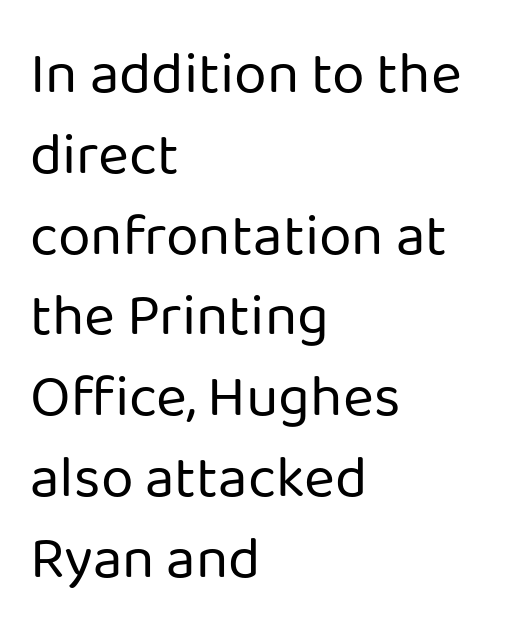
Grotesque or geometric, the face here clearly has no serifs. Quick note: underline off. The rendering uses natural spacing where letterforms have individual widths. Ascenders rise straight up at ninety degrees.
